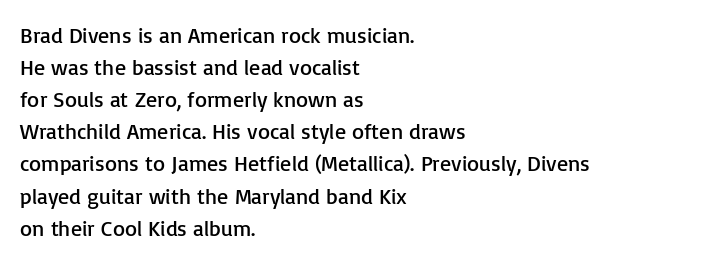
The image shows 22 px text type, upright; set left-aligned, normal line spacing (1.46x), normal letter spacing, not underlined.
